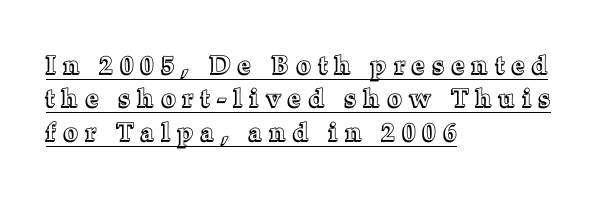
The image shows 25 px text type, upright; set left-aligned, normal line spacing (1.34x), unusually wide letter spacing (+0.32 em), underlined.
